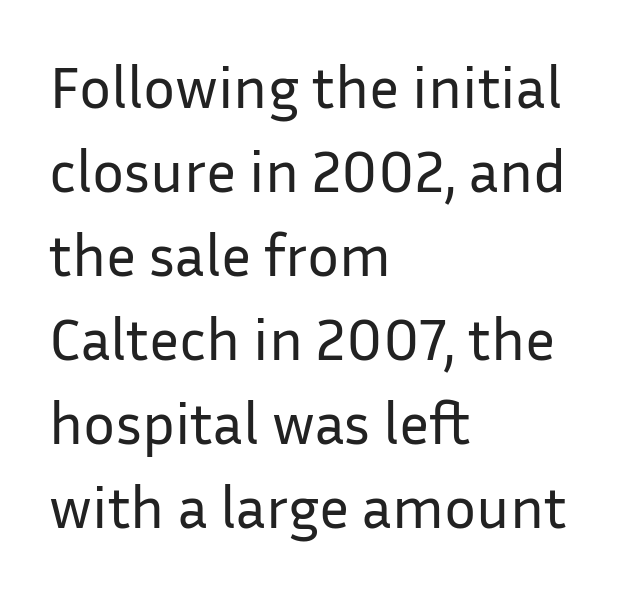
Vertical stems look standard width or narrower in stroke. The passage shown is typed in a proportional face where columns would drift. The space beneath each line is pristine and unruled. Does the leading feel generous? No, just average. The designer went with a sans here, leaving each stem footless. The letterforms sit shoulder to shoulder at normal distance.
